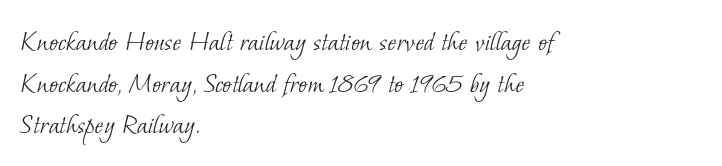
{"serif": "yes", "bold": "no", "weight": "light", "width": "normal", "stroke_contrast": "low", "x_height": "small", "monospaced": "no", "underline": "no", "align": "left", "line_spacing": "normal", "line_spacing_ratio": 1.39, "letter_spacing": "normal", "letter_spacing_em": 0.0, "glyph_px": 30}
